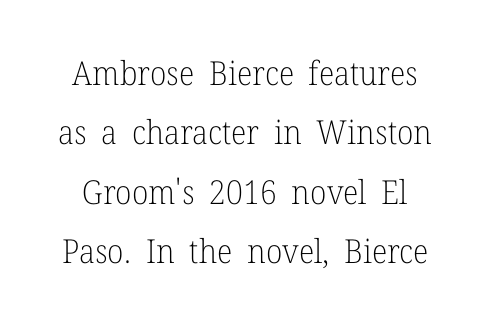
Is the type heavy? It reads as light-to-regular instead. Descenders are the only things crossing below the line. The passage shown is typed in a proportional face where columns would drift. The lettering stays uniformly vertical, giving the passage a roman look.
